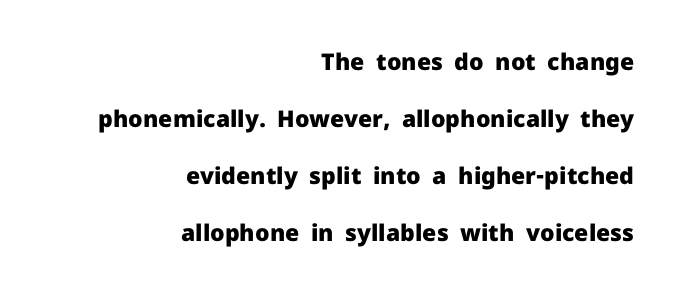
Check under the words: just untouched page. One-word summary of the alignment: right. Here the glyphs are tracked normally, forming tight word shapes. Does the weight exceed regular? Yes, all the way to bold.
